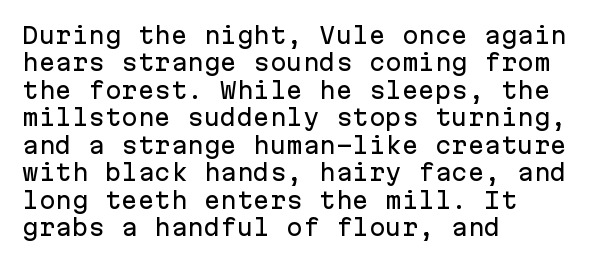
{"italic": "no", "underline": "no", "align": "left", "line_spacing": "normal", "line_spacing_ratio": 1.25, "letter_spacing": "normal", "letter_spacing_em": 0.0, "glyph_px": 22}
